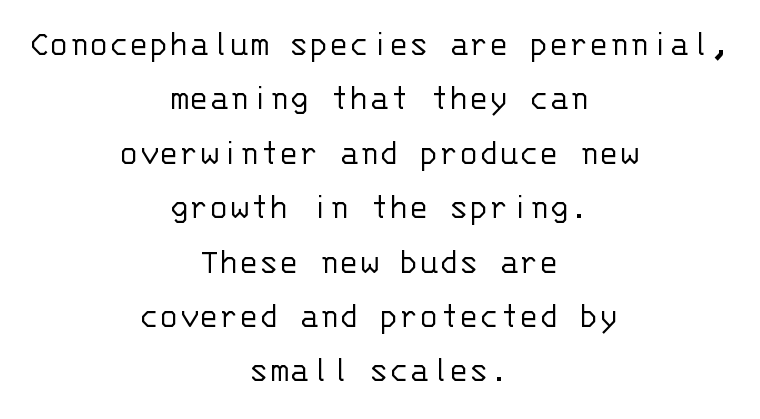
To sum up the face: it is a sans, with no serifs. Weight: in the light-to-regular range. The tracking reads as untouched default to a designer's eye. The rendering uses typewriter-style spacing with identical character cells.
